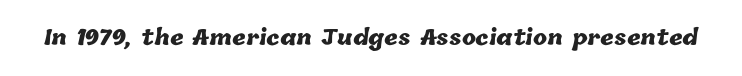
The image shows 21 px bold type; set normal letter spacing, not underlined.
